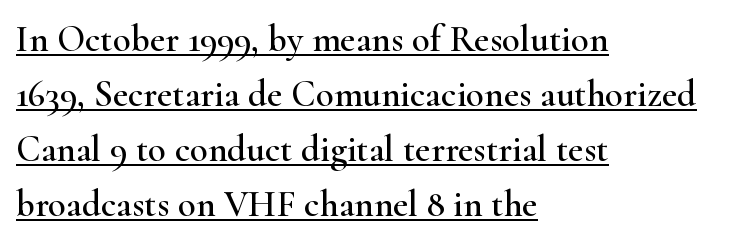
Q: Is the text italic (slanted)? A: No, it is upright.
Q: Is the typeface a serif or a sans-serif typeface? A: Serif.
Q: Is the text underlined? A: Yes.
Q: How is the paragraph aligned? A: Left-aligned.
Q: Is the spacing between letters normal or unusually wide? A: Normal.
Q: Is the spacing between lines tight, normal or loose? A: Normal.
Q: Width (condensed, normal, or wide)? A: Wide.
Q: Stroke contrast? A: High.
Q: x-height? A: Small.
Q: Monospaced? A: No.
